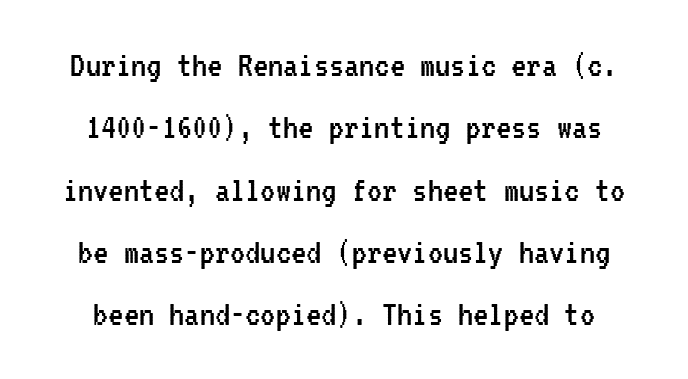
Q: Is the text bold? A: No.
Q: Is the text italic (slanted)? A: No, it is upright.
Q: Is the typeface a serif or a sans-serif typeface? A: Sans-serif.
Q: Is the text underlined? A: No.
Q: Is the spacing between letters normal or unusually wide? A: Normal.
Q: Is the spacing between lines tight, normal or loose? A: Normal.
Q: Width (condensed, normal, or wide)? A: Condensed.
Q: Stroke contrast? A: Low.
Q: x-height? A: Medium.
Q: Monospaced? A: Yes.
